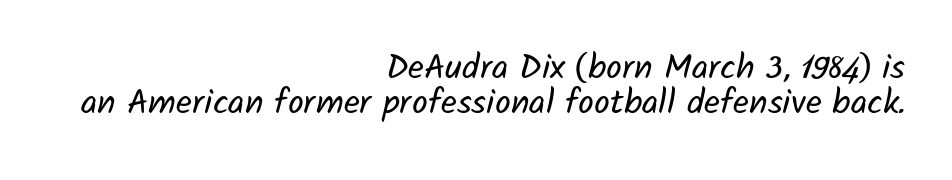
Observe the ordinary spacing: letters are neighbours, not strangers. This sample has the flowing, uneven cadence of proportional lettering. Rule under the text: the space is simply empty. The text was rendered using a sans face with plain stroke endings.
